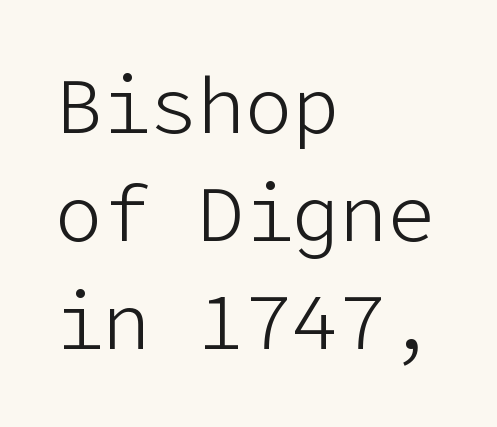
{"serif": "no", "italic": "no", "bold": "no", "weight": "light", "width": "normal", "stroke_contrast": "low", "x_height": "medium", "underline": "no", "align": "left", "line_spacing": "normal", "line_spacing_ratio": 1.37, "letter_spacing": "normal", "letter_spacing_em": 0.0, "glyph_px": 79}
